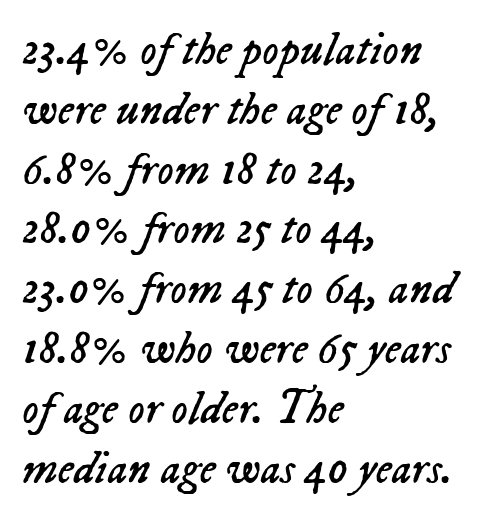
Every row of glyphs begins at an identical x-position on the left. Students, note that the glyphs here touch the page at normal intervals. Underlining? Definitely not there. The passage shown is typed in a proportional face where columns would drift. The letterforms sit at book weight or below. The block of text has a typical density, with ordinary space between rows.
